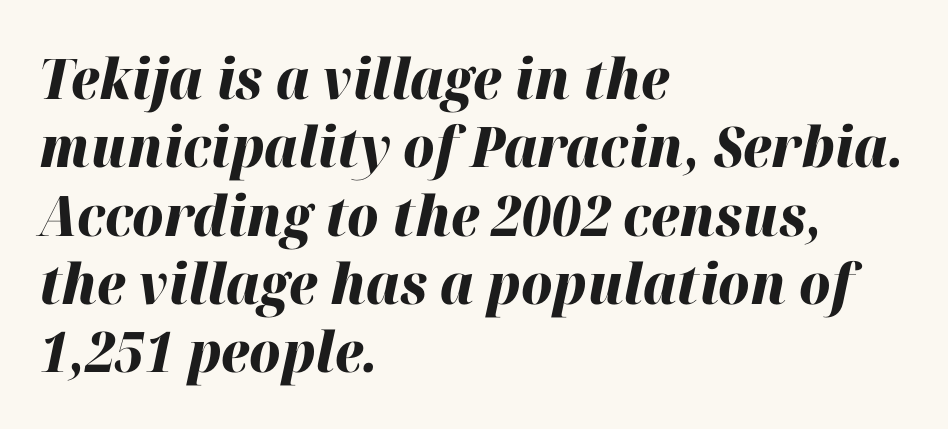
The axis of the letterforms is tilted away from vertical. Think of a printed novel: that variable character pitch is what you see here. A typesetter would call this zero additional tracking. The lines in this sample share a left origin and differ only in where they stop. Thick stems and heavy bowls — unmistakably bold.
